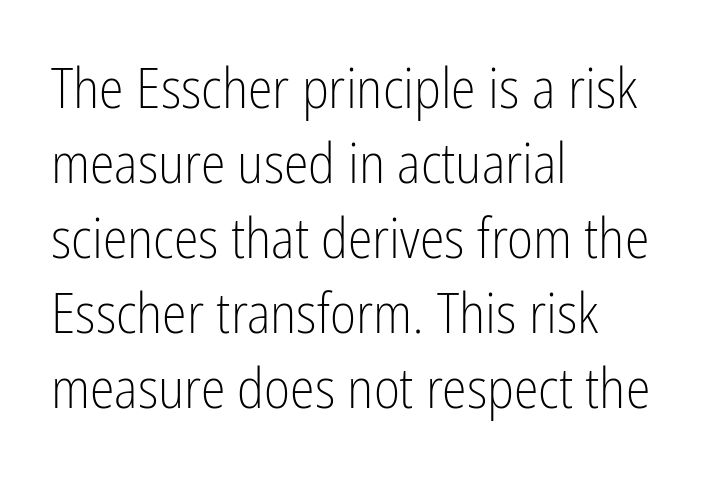
Notice how the passage keeps a crisp vertical edge on the left only. I'd call this a sans setting — the letters go barefoot. No letter is thick-stroked: the sample isn't bold. The words here are not underlined.
